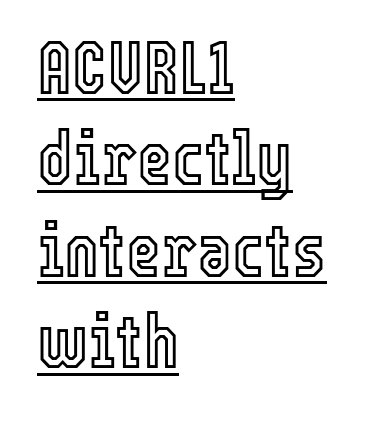
Q: Is the text italic (slanted)? A: No, it is upright.
Q: Is the text underlined? A: Yes.
Q: How is the paragraph aligned? A: Left-aligned.
Q: Is the spacing between letters normal or unusually wide? A: Normal.
Q: Width (condensed, normal, or wide)? A: Condensed.
Q: x-height? A: Medium.
Q: Monospaced? A: No.
